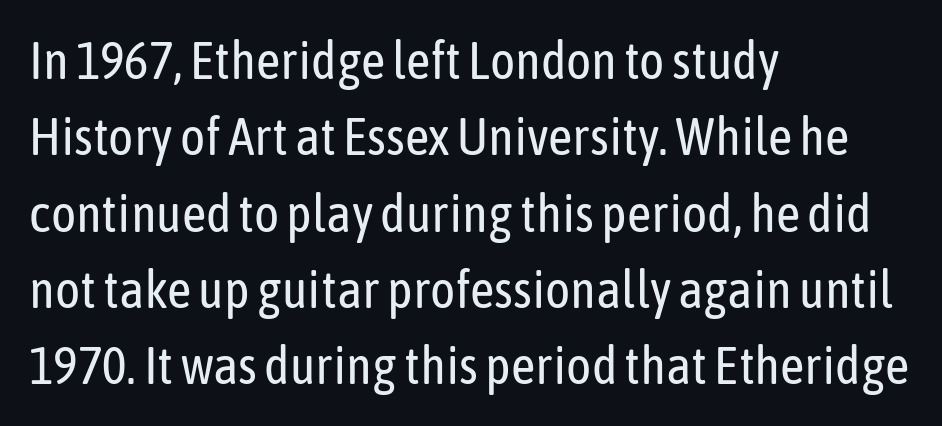
Q: Is the text bold? A: No.
Q: Is the text italic (slanted)? A: No, it is upright.
Q: Is the typeface a serif or a sans-serif typeface? A: Sans-serif.
Q: Is the text underlined? A: No.
Q: How is the paragraph aligned? A: Left-aligned.
Q: Is the spacing between letters normal or unusually wide? A: Normal.
Q: Is the spacing between lines tight, normal or loose? A: Normal.
Q: Width (condensed, normal, or wide)? A: Condensed.
Q: Stroke contrast? A: Low.
Q: x-height? A: Medium.
Q: Monospaced? A: No.
